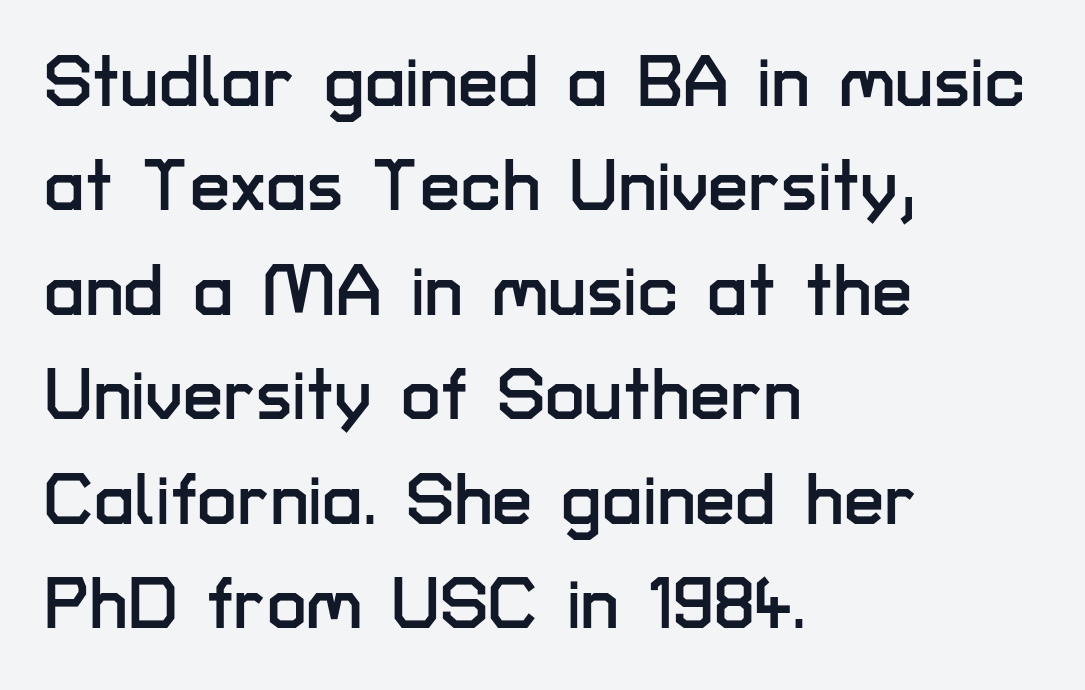
{"serif": "no", "italic": "no", "width": "normal", "stroke_contrast": "low", "x_height": "medium", "monospaced": "no", "underline": "no", "align": "left", "line_spacing": "normal", "line_spacing_ratio": 1.45, "letter_spacing": "normal", "letter_spacing_em": 0.0, "glyph_px": 72}
